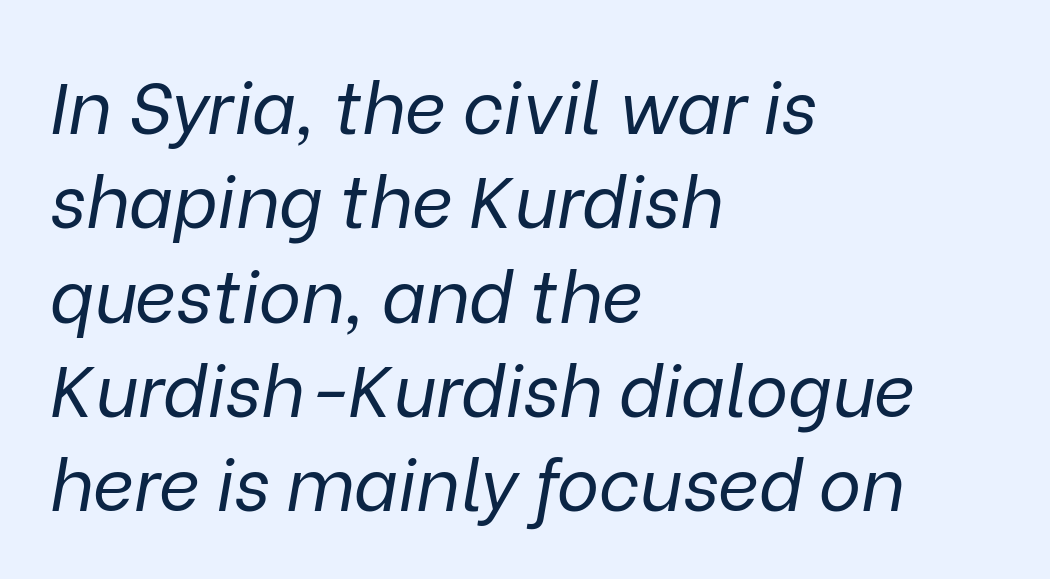
{"italic": "yes", "lean": "right", "slant_degrees": 9, "bold": "no", "weight": "regular", "width": "normal", "stroke_contrast": "low", "x_height": "medium", "monospaced": "no", "underline": "no", "align": "left", "line_spacing": "normal", "line_spacing_ratio": 1.31, "letter_spacing": "normal", "letter_spacing_em": 0.0, "glyph_px": 72}
